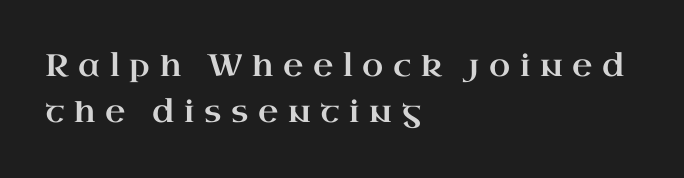
The image shows 31 px wide serif type, upright; set left-aligned, normal line spacing (1.48x), unusually wide letter spacing (+0.31 em), not underlined; high stroke contrast and a small x-height.
